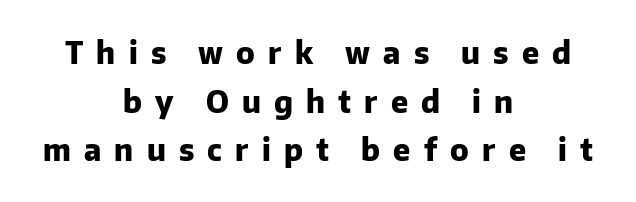
These lines sit exactly where default settings would place them. Characters follow at a spacing far wider than the type designer built in. The lettering holds an erect, upright posture throughout. Font category for this specimen: sans-serif. You could not count columns in this text — the font is proportionally spaced.
